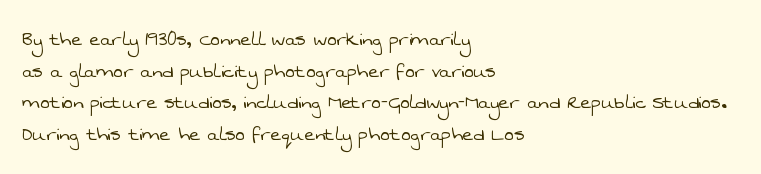
The image shows 23 px text type; set left-aligned, normal line spacing (1.37x), normal letter spacing, not underlined.
